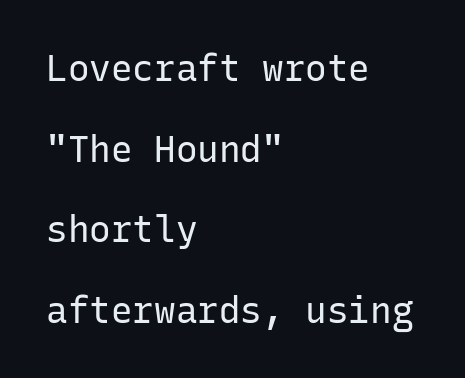
Q: Is the text bold? A: No.
Q: Is the text italic (slanted)? A: No, it is upright.
Q: Is the typeface a serif or a sans-serif typeface? A: Sans-serif.
Q: Is the text underlined? A: No.
Q: How is the paragraph aligned? A: Left-aligned.
Q: Is the spacing between letters normal or unusually wide? A: Normal.
Q: Is the spacing between lines tight, normal or loose? A: Loose.
Q: Width (condensed, normal, or wide)? A: Normal.
Q: Stroke contrast? A: Low.
Q: x-height? A: Medium.
Q: Monospaced? A: Yes.
